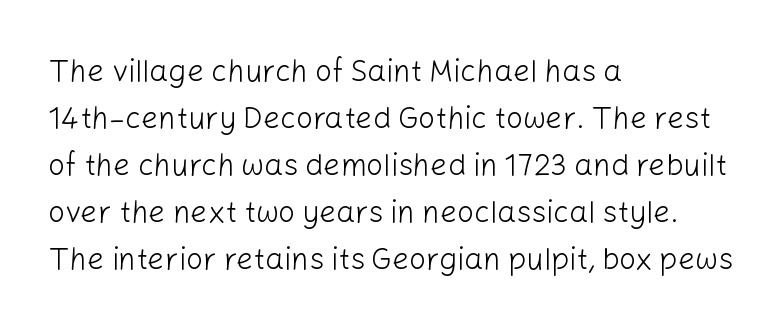
{"serif": "no", "italic": "no", "bold": "no", "weight": "light", "width": "normal", "stroke_contrast": "low", "x_height": "medium", "monospaced": "no", "underline": "no", "align": "left", "line_spacing": "normal", "line_spacing_ratio": 1.57, "letter_spacing": "normal", "letter_spacing_em": 0.0, "glyph_px": 30}
